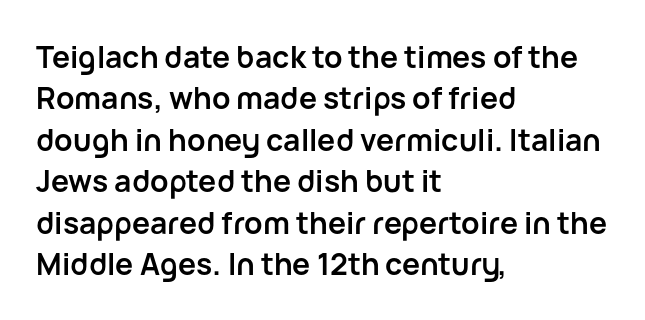
The paragraph shown leans on its left margin. The lettering holds an erect, upright posture throughout. Looks like regular typesetting: each glyph gets only the width it needs. In terms of leading, this rendering sits right in the middle. This rendering features lettering with no underline.
